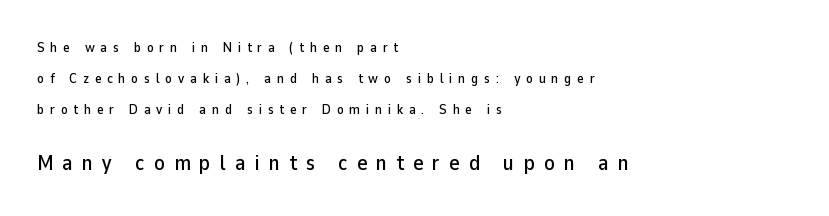
A student would call this left alignment; a typographer would say flush left, rag right. Someone cranked the tracking dial way up on this one. These two chunks differ in scale, with the bottom chunk taking the larger measure. Every stem runs plumb, perpendicular to the baseline. Leading: increased. Nobody drew a line under any word here.
